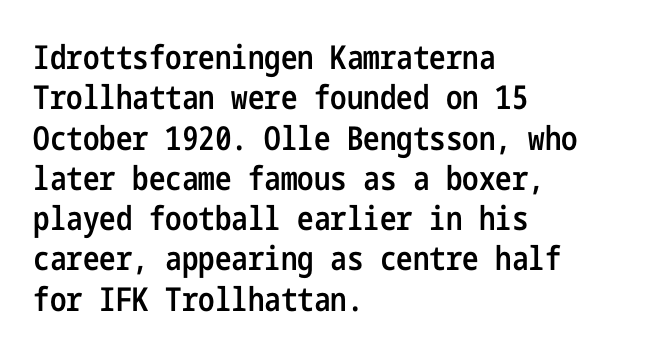
The image shows 33 px semibold, condensed sans-serif type, upright; set left-aligned, line spacing 1.22x, normal letter spacing, not underlined; low stroke contrast and a medium x-height.
